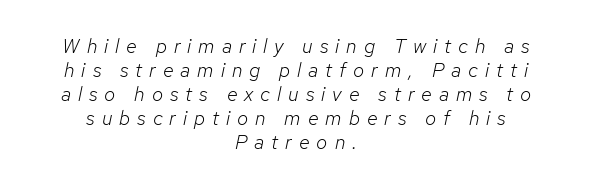
Unbolded letterforms with no extra heft. The lines in this sample share a center point and differ in where they start and stop. Quick note: underline off. Quick note: italic. The rendering inserts visible extra space after every character.
